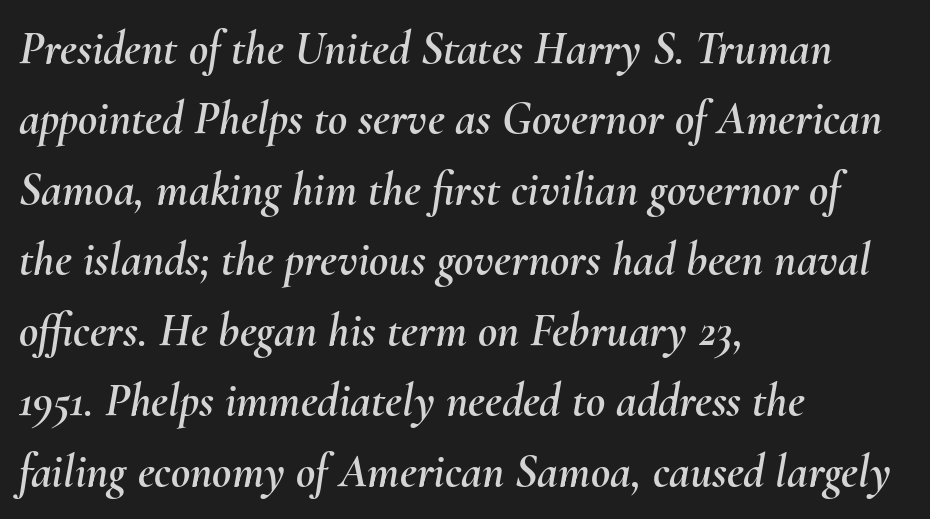
{"italic": "yes", "lean": "right", "slant_degrees": 10, "width": "normal", "stroke_contrast": "medium", "x_height": "small", "monospaced": "no", "underline": "no", "align": "left", "line_spacing": "normal", "line_spacing_ratio": 1.5, "letter_spacing": "normal", "letter_spacing_em": 0.0, "glyph_px": 47}
